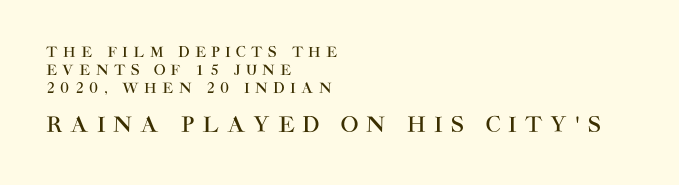
The letters in the lower block stand taller than those in the block above. Alignment: flush left. The type is letterspaced generously, with wide tracking. Words float on clear page, feet unadorned.
